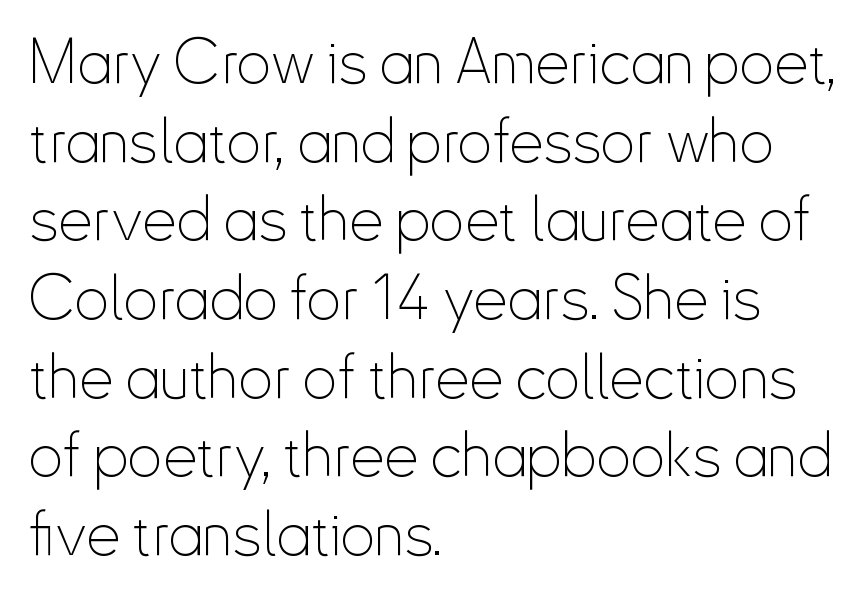
The ragged edge is on the right, which tells us the setting is flush left. The typeface chosen for these lines omits serifs. You can tell it's not italic because the verticals are truly vertical. Honestly, the letter spacing is just normal — you wouldn't notice it.
